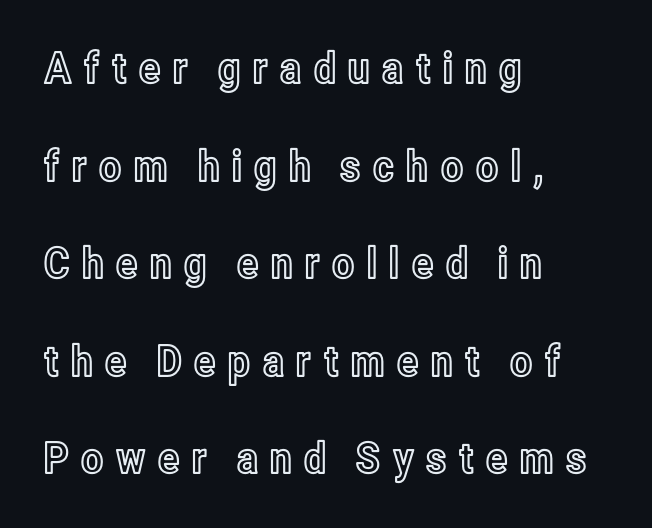
{"italic": "no", "width": "condensed", "x_height": "medium", "monospaced": "no", "underline": "no", "align": "left", "line_spacing": "loose", "line_spacing_ratio": 2.27, "letter_spacing": "wide", "letter_spacing_em": 0.24, "glyph_px": 43}
